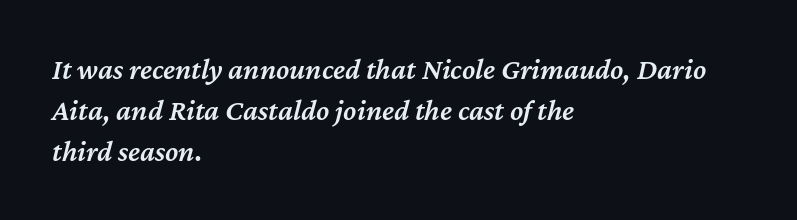
The image shows 30 px semibold type, italic (leaning right); set left-aligned, normal line spacing (1.36x), normal letter spacing, not underlined; medium stroke contrast and a medium x-height.
